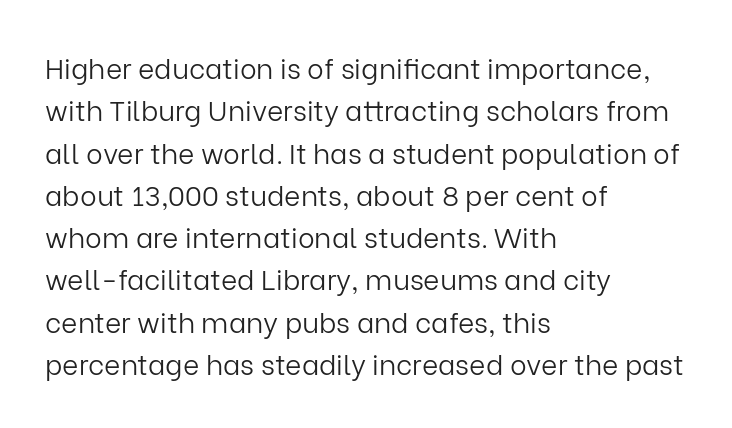
{"serif": "no", "italic": "no", "bold": "no", "weight": "light", "width": "normal", "stroke_contrast": "low", "x_height": "medium", "monospaced": "no", "underline": "no", "align": "left", "line_spacing": "normal", "line_spacing_ratio": 1.51, "letter_spacing": "normal", "letter_spacing_em": 0.0, "glyph_px": 28}
